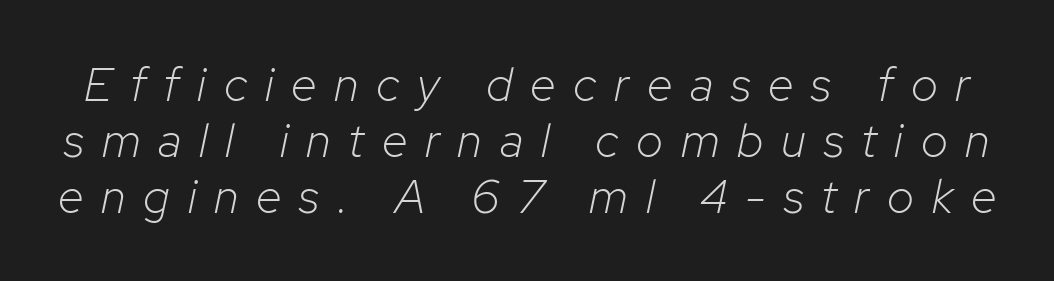
{"italic": "yes", "lean": "right", "slant_degrees": 12, "bold": "no", "weight": "light", "width": "normal", "stroke_contrast": "low", "x_height": "medium", "monospaced": "no", "underline": "no", "line_spacing_ratio": 1.19, "letter_spacing": "wide", "letter_spacing_em": 0.38, "glyph_px": 47}
